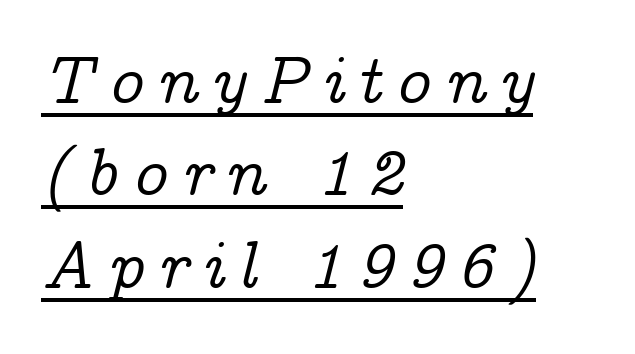
Q: Is the text italic (slanted)? A: Yes, it leans right by about 14 degrees.
Q: Is the typeface a serif or a sans-serif typeface? A: Serif.
Q: Is the text underlined? A: Yes.
Q: How is the paragraph aligned? A: Left-aligned.
Q: Is the spacing between letters normal or unusually wide? A: Unusually wide.
Q: Is the spacing between lines tight, normal or loose? A: Normal.
Q: Width (condensed, normal, or wide)? A: Normal.
Q: Stroke contrast? A: Low.
Q: x-height? A: Medium.
Q: Monospaced? A: No.
